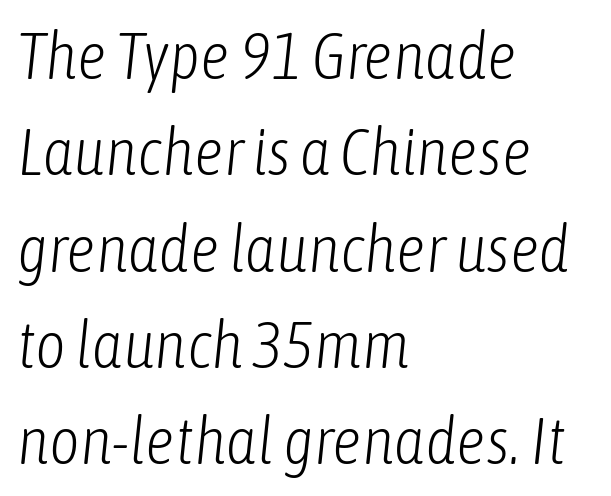
Type without underlining. Designer's note — italics engaged. In terms of letterspacing, this is plain default setting. These lines stack with their left ends in a neat column.
